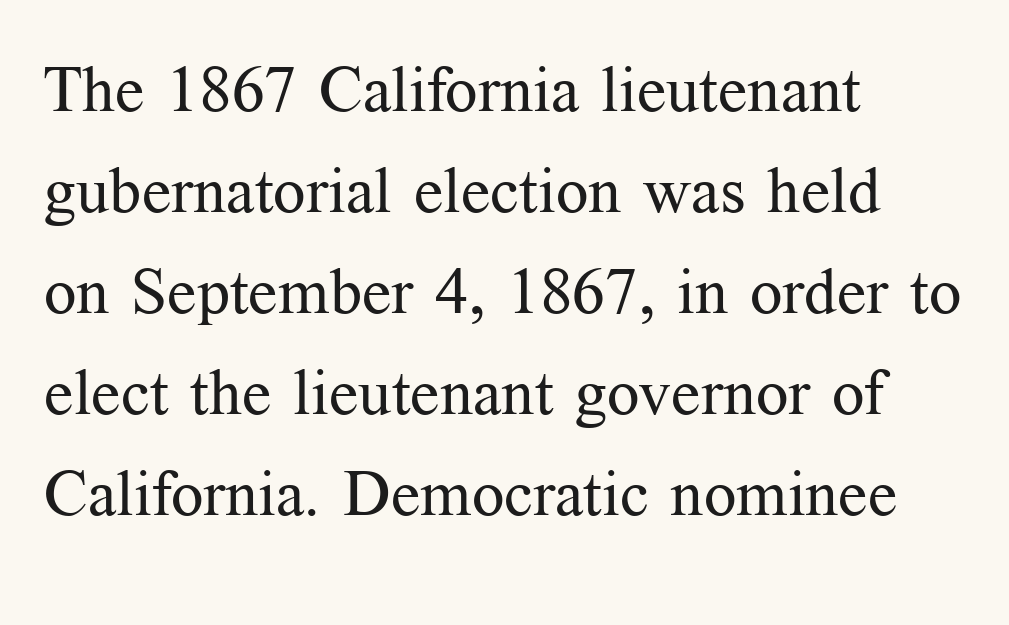
Q: Is the text bold? A: No.
Q: Is the text italic (slanted)? A: No, it is upright.
Q: Is the typeface a serif or a sans-serif typeface? A: Serif.
Q: Is the text underlined? A: No.
Q: How is the paragraph aligned? A: Left-aligned.
Q: Is the spacing between letters normal or unusually wide? A: Normal.
Q: Is the spacing between lines tight, normal or loose? A: Normal.
Q: Width (condensed, normal, or wide)? A: Normal.
Q: Stroke contrast? A: Medium.
Q: x-height? A: Medium.
Q: Monospaced? A: No.
